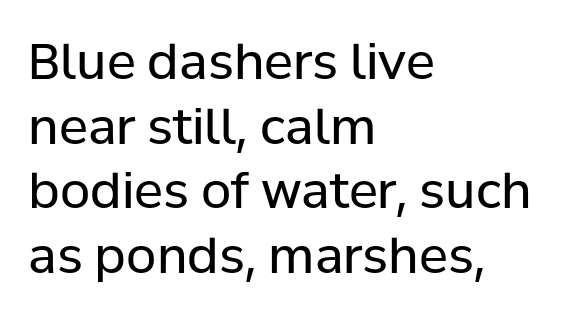
You could not count columns in this text — the font is proportionally spaced. Horizontal alignment here is leftward, the default for most running prose. What stands out about the letter spacing? Nothing — it is the standard amount. Letters have the restrained weight of plain body copy at most. This sample uses a sans-serif face.
